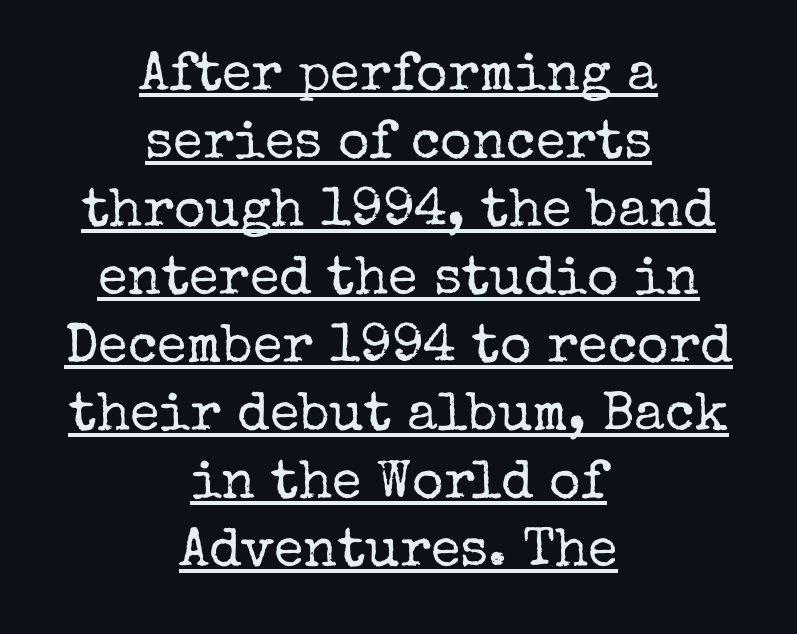
The image shows 54 px regular-weight serif type, upright; set centered, normal line spacing (1.26x), normal letter spacing, underlined; low stroke contrast and a medium x-height.
